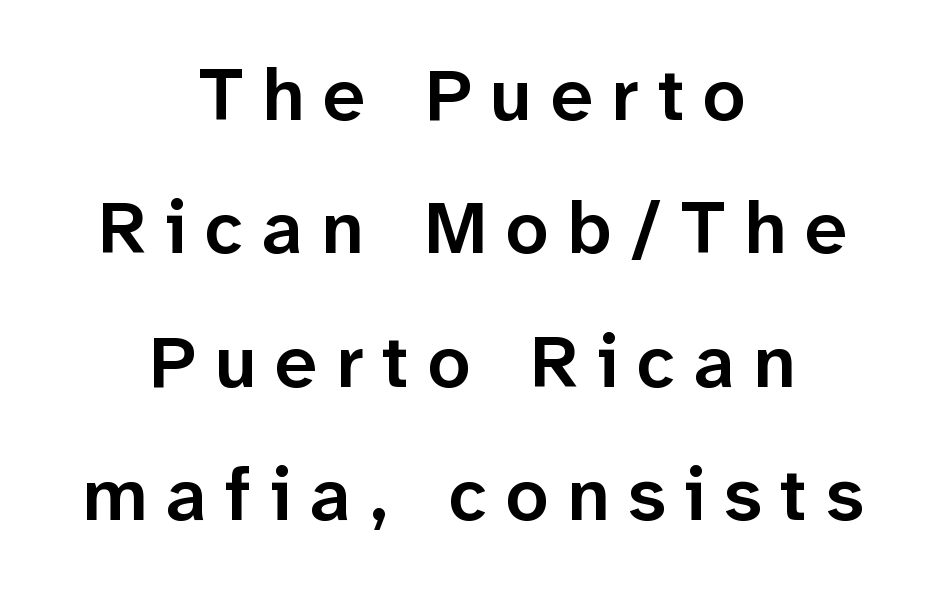
Q: Is the text bold? A: Semi-bold.
Q: Is the text italic (slanted)? A: No, it is upright.
Q: Is the typeface a serif or a sans-serif typeface? A: Sans-serif.
Q: Is the text underlined? A: No.
Q: How is the paragraph aligned? A: Centered.
Q: Is the spacing between letters normal or unusually wide? A: Unusually wide.
Q: Width (condensed, normal, or wide)? A: Normal.
Q: Stroke contrast? A: Low.
Q: x-height? A: Medium.
Q: Monospaced? A: No.
